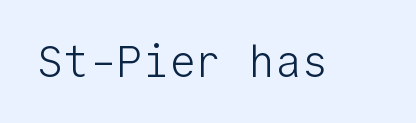
{"serif": "no", "italic": "no", "bold": "no", "weight": "light", "width": "normal", "stroke_contrast": "low", "x_height": "medium", "monospaced": "yes", "underline": "no", "letter_spacing": "normal", "letter_spacing_em": 0.0, "glyph_px": 44}
